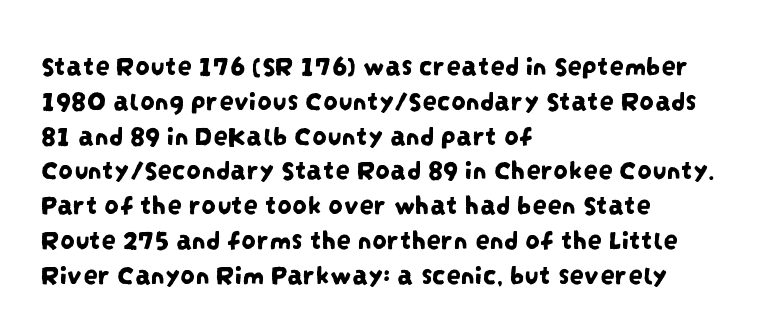
The image shows 29 px condensed sans-serif type; set left-aligned, line spacing 1.2x, normal letter spacing, not underlined; low stroke contrast and a large x-height.
